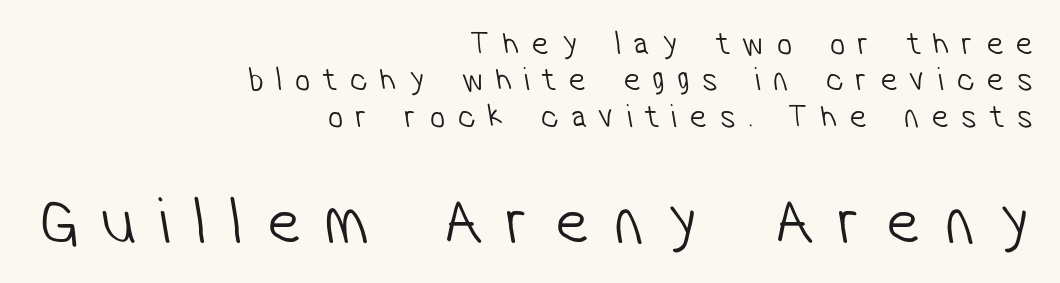
Q: Is the text bold? A: No.
Q: Is the typeface a serif or a sans-serif typeface? A: Sans-serif.
Q: Is the text underlined? A: No.
Q: How is the paragraph aligned? A: Right-aligned.
Q: Is the spacing between letters normal or unusually wide? A: Unusually wide.
Q: Is the spacing between lines tight, normal or loose? A: Tight.
Q: Which block of text is set in a larger size, the first (top) or the second (bottom)? A: The second (bottom) one.
Q: Width (condensed, normal, or wide)? A: Condensed.
Q: Stroke contrast? A: Low.
Q: x-height? A: Medium.
Q: Monospaced? A: No.
